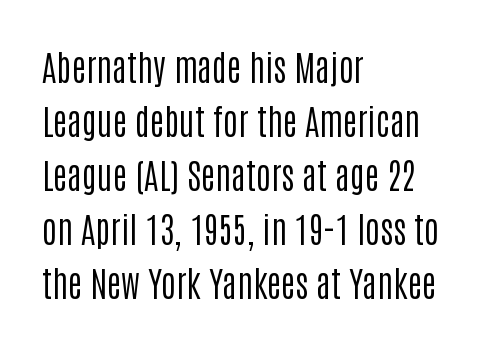
The image shows 35 px regular-weight, condensed sans-serif type, upright; set left-aligned, normal line spacing (1.54x), normal letter spacing, not underlined; low stroke contrast and a large x-height.
